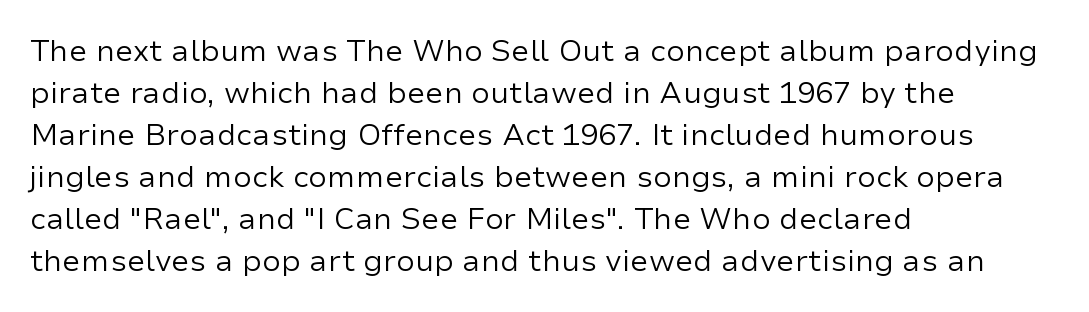
The image shows 30 px regular-weight sans-serif type, upright; set left-aligned, normal line spacing (1.4x), normal letter spacing, not underlined; low stroke contrast and a medium x-height.
